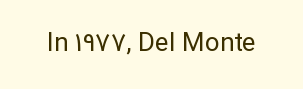
A roman cut, with each character standing at attention. Decoration check: the copy has no underline. The gaps between neighbouring characters are ordinary and unremarkable. Bold? No — there's no thickening of the strokes.
